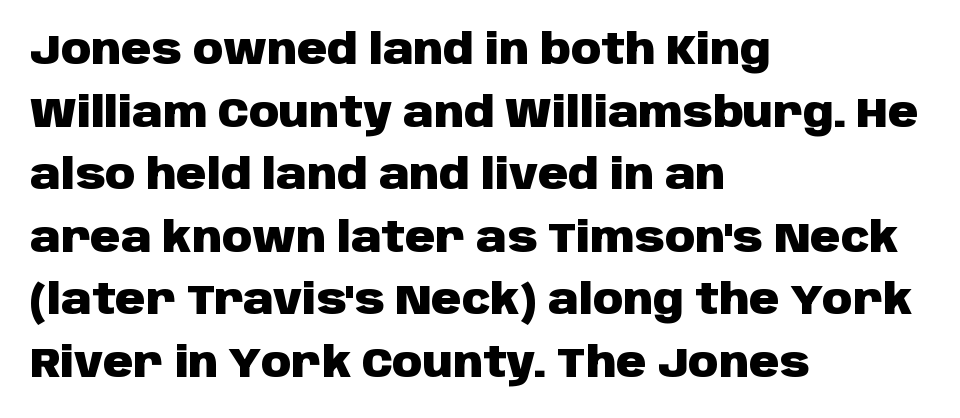
Q: Is the text bold? A: Yes.
Q: Is the text italic (slanted)? A: No, it is upright.
Q: Is the typeface a serif or a sans-serif typeface? A: Sans-serif.
Q: Is the text underlined? A: No.
Q: How is the paragraph aligned? A: Left-aligned.
Q: Is the spacing between letters normal or unusually wide? A: Normal.
Q: Is the spacing between lines tight, normal or loose? A: Normal.
Q: Width (condensed, normal, or wide)? A: Normal.
Q: Stroke contrast? A: Low.
Q: x-height? A: Large.
Q: Monospaced? A: No.
